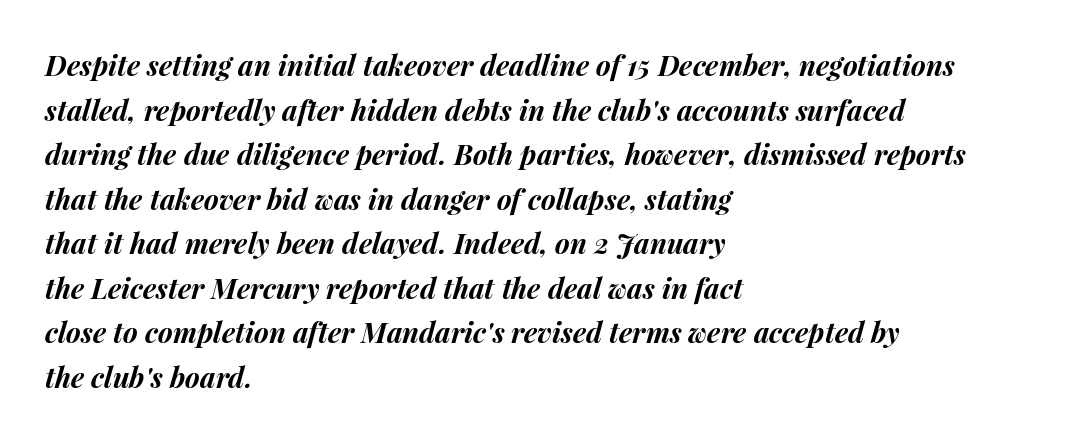
The image shows 28 px bold type, italic (leaning right); set left-aligned, normal line spacing (1.59x), normal letter spacing, not underlined; medium stroke contrast and a medium x-height.
